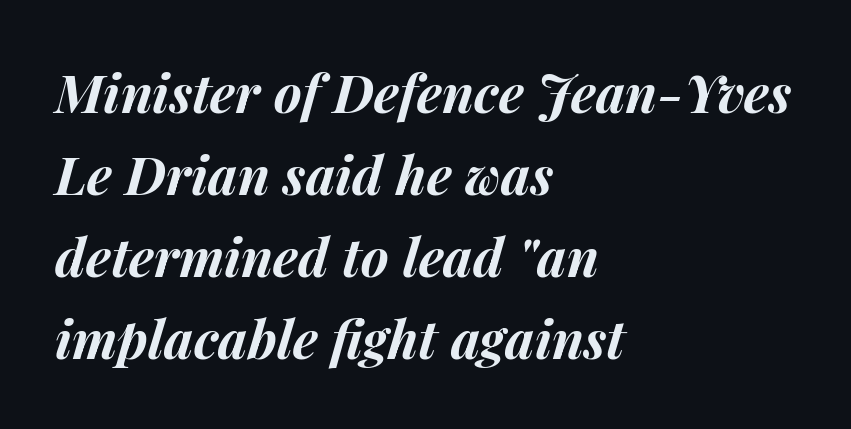
Q: Is the text bold? A: Yes.
Q: Is the text italic (slanted)? A: Yes, it leans right by about 14 degrees.
Q: Is the text underlined? A: No.
Q: How is the paragraph aligned? A: Left-aligned.
Q: Is the spacing between letters normal or unusually wide? A: Normal.
Q: Is the spacing between lines tight, normal or loose? A: Normal.
Q: Width (condensed, normal, or wide)? A: Normal.
Q: Stroke contrast? A: Medium.
Q: x-height? A: Medium.
Q: Monospaced? A: No.
